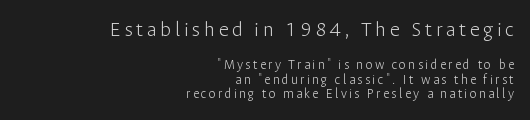
Glance below the letters and you will spot only blank space. Leftover space on each line is placed entirely before the opening word. In terms of leading, this rendering errs on the cramped side. The specimen reads as upright at a glance. Which of the two is more prominent by size? The first, at the top. The typesetting does not lean heavy: it is not bold.
